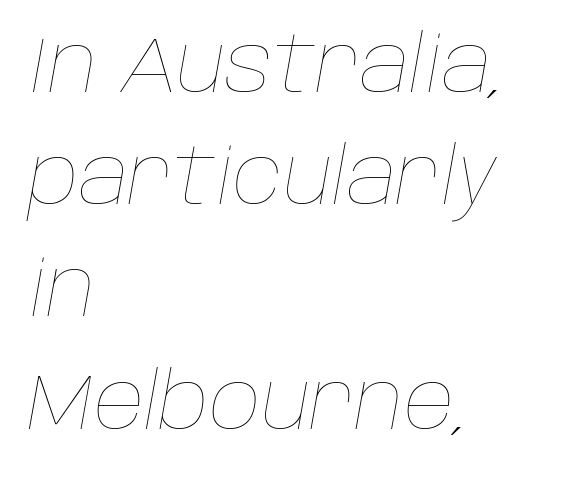
Between one letter and the next there's only the usual sliver of space. The typography opts for an oblique posture over an upright one. Is the type heavy? It reads as light-to-regular instead. The rendering anchors every line to the left-hand side. The gap between lines stays unmarked.
